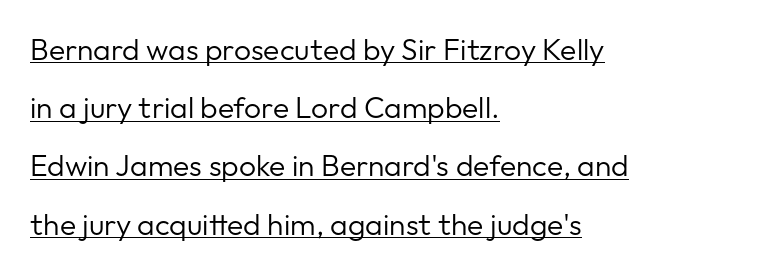
The image shows 30 px regular-weight sans-serif type, upright; set left-aligned, loose line spacing (1.94x), normal letter spacing, underlined; low stroke contrast and a medium x-height.
